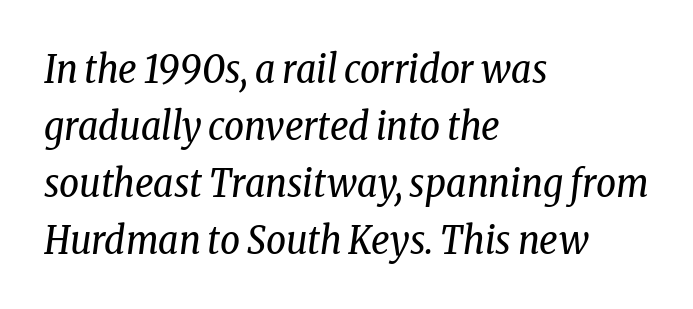
Q: Is the text bold? A: No.
Q: Is the text italic (slanted)? A: Yes, it leans right by about 8 degrees.
Q: Is the typeface a serif or a sans-serif typeface? A: Serif.
Q: Is the text underlined? A: No.
Q: How is the paragraph aligned? A: Left-aligned.
Q: Is the spacing between letters normal or unusually wide? A: Normal.
Q: Is the spacing between lines tight, normal or loose? A: Normal.
Q: Width (condensed, normal, or wide)? A: Condensed.
Q: Stroke contrast? A: Low.
Q: x-height? A: Medium.
Q: Monospaced? A: No.
